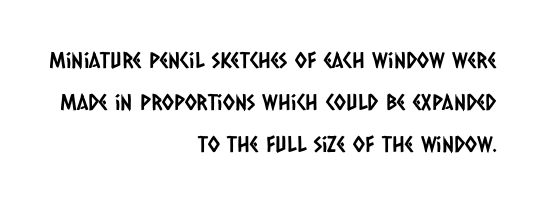
The compositor pushed each line to the right boundary. One glance says open: line gaps are wider than usual. Rule under the text: the space is simply empty. Does extra space separate the letters? No, they use regular spacing.
